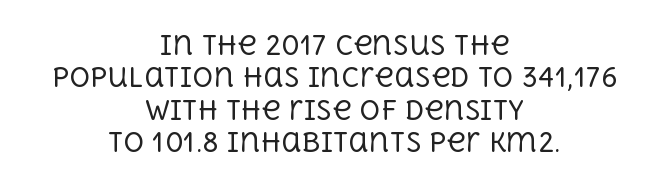
The image shows 26 px text type, upright; set centered, normal line spacing (1.25x), normal letter spacing, not underlined.
